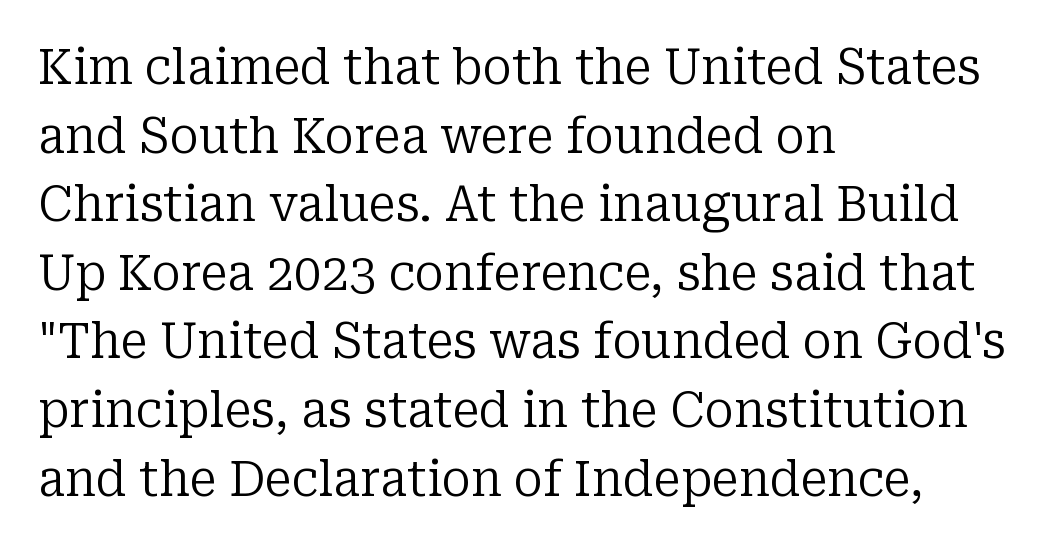
The image shows 49 px regular-weight serif type, upright; set left-aligned, normal line spacing (1.4x), normal letter spacing, not underlined; low stroke contrast and a medium x-height.
